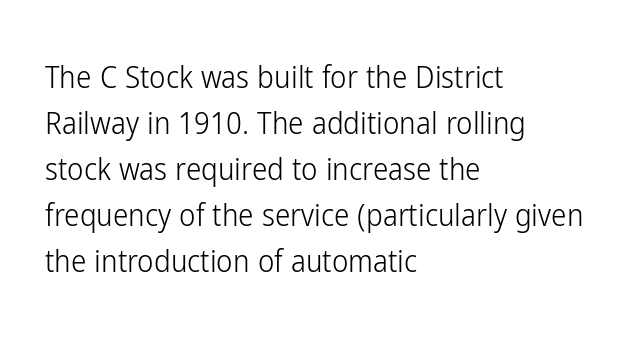
How are the letters spaced? Ordinarily, with no added tracking. The rendering shows plain stroke endings on the letterforms — a sans-serif design. The lettering holds an erect, upright posture throughout. A typesetter would call this proportional, since set widths differ per character. The space beneath each line is pristine and unruled. Honestly, the row spacing looks completely unremarkable.
